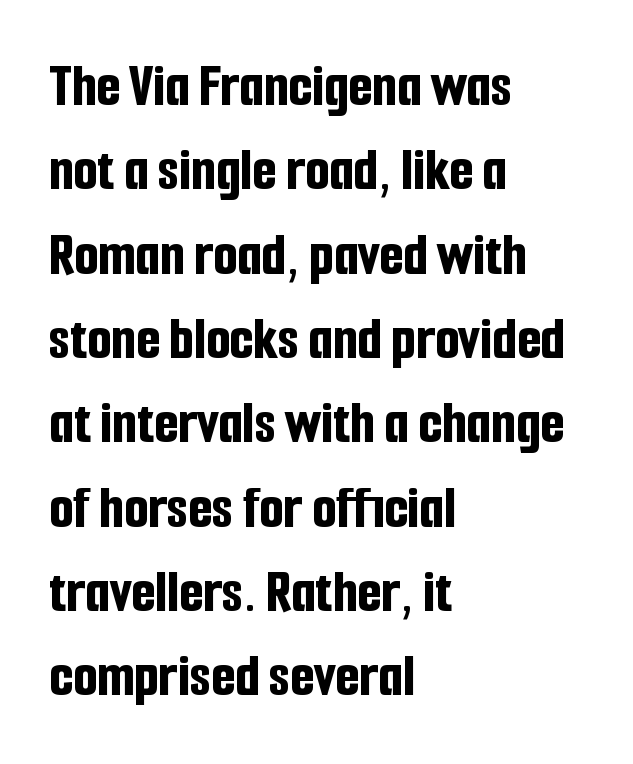
How are the letters spaced? Ordinarily, with no added tracking. The lines are quadded left. A typesetter would mark this as roman, not italic. Vertically, the passage feels balanced, rows spaced as you'd expect. Character widths vary here, with narrow letters taking less room than wide ones.
